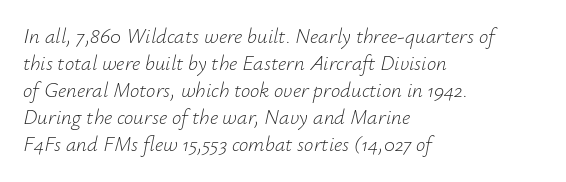
The image shows 21 px text type, italic (leaning right); set left-aligned, normal line spacing (1.29x), normal letter spacing, not underlined.
